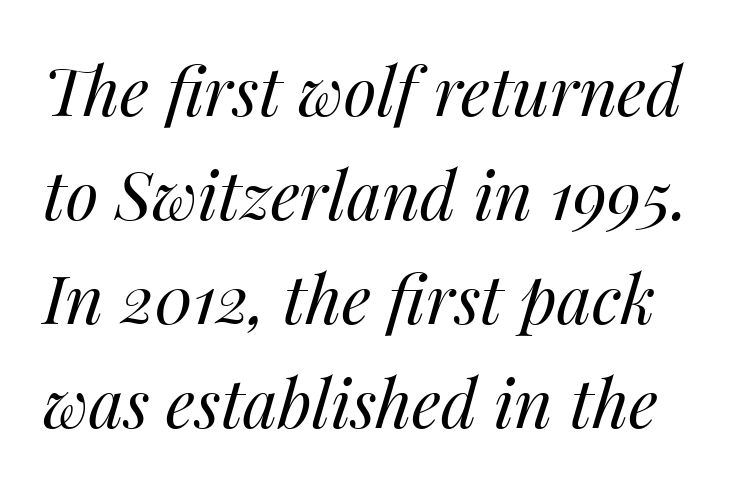
The image shows 67 px regular-weight type, italic (leaning right); set normal line spacing (1.55x), normal letter spacing, not underlined; medium stroke contrast and a medium x-height.
